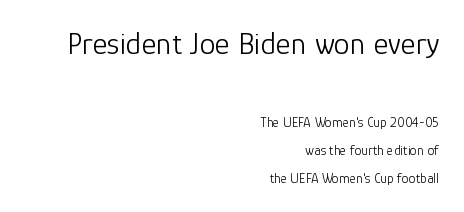
A student would call this right alignment; a typographer would say flush right, rag left. The earlier block is typeset at a bigger size than the later block. The passage shown is not underscored anywhere. The horizontal fit of the characters is conventional and even.
